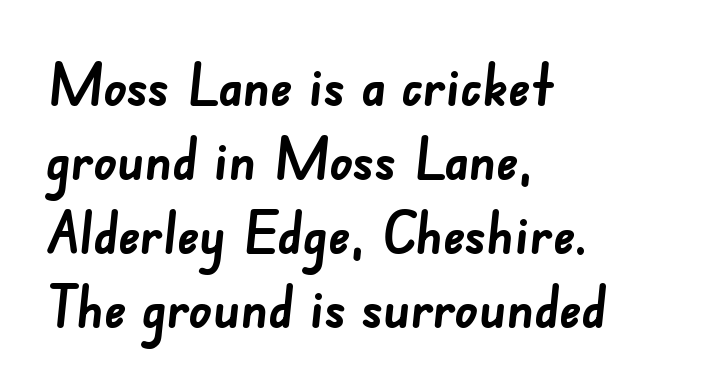
{"serif": "no", "bold": "yes", "weight": "semibold", "width": "normal", "stroke_contrast": "low", "x_height": "small", "monospaced": "no", "underline": "no", "align": "left", "line_spacing": "normal", "line_spacing_ratio": 1.3, "letter_spacing": "normal", "letter_spacing_em": 0.0, "glyph_px": 57}
